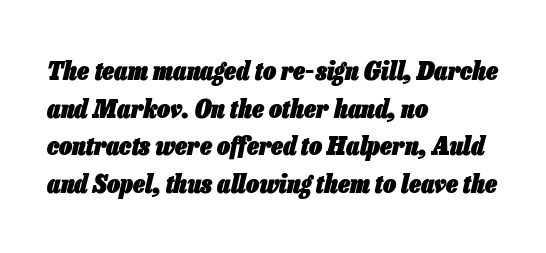
Q: Is the text bold? A: Yes.
Q: Is the text italic (slanted)? A: Yes, it leans right by about 13 degrees.
Q: Is the text underlined? A: No.
Q: How is the paragraph aligned? A: Left-aligned.
Q: Is the spacing between letters normal or unusually wide? A: Normal.
Q: Is the spacing between lines tight, normal or loose? A: Normal.
